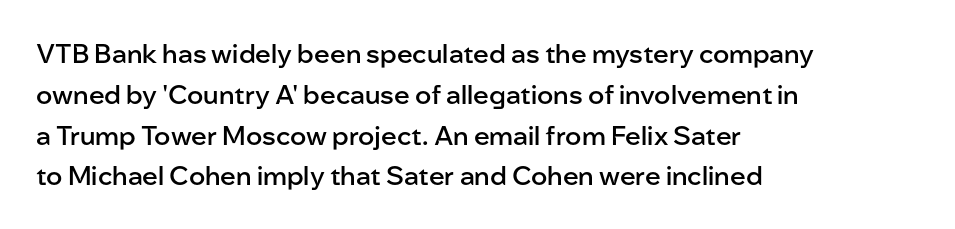
The image shows 26 px text type, upright; set left-aligned, normal line spacing (1.57x), normal letter spacing, not underlined.
